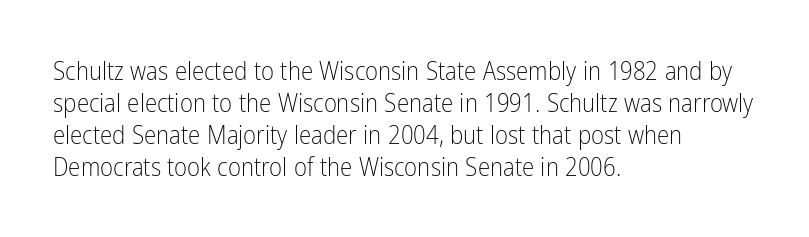
{"italic": "no", "bold": "no", "underline": "no", "align": "left", "line_spacing": "normal", "line_spacing_ratio": 1.28, "letter_spacing": "normal", "letter_spacing_em": 0.0, "glyph_px": 25}
